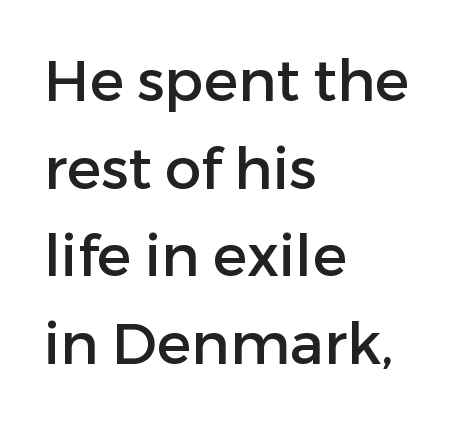
Spacing between characters is what you'd get straight out of the box. This sample keeps an unexceptional amount of space between lines. Here the designer chose a conventional face with non-uniform glyph widths. Each row of text sits above clean, open space. A roman cut, with each character standing at attention. Leftover space on each line is placed entirely after the last word.
